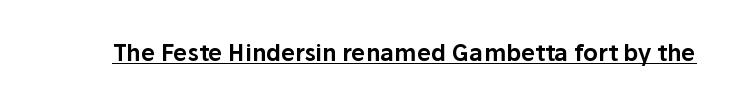
The image shows 23 px text type, upright; set normal letter spacing, underlined.
